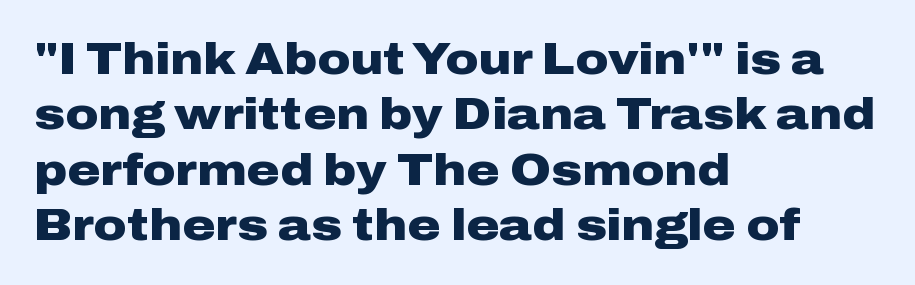
The image shows 45 px heavy, wide sans-serif type, upright; set left-aligned, line spacing 1.23x, normal letter spacing, not underlined; low stroke contrast and a medium x-height.
